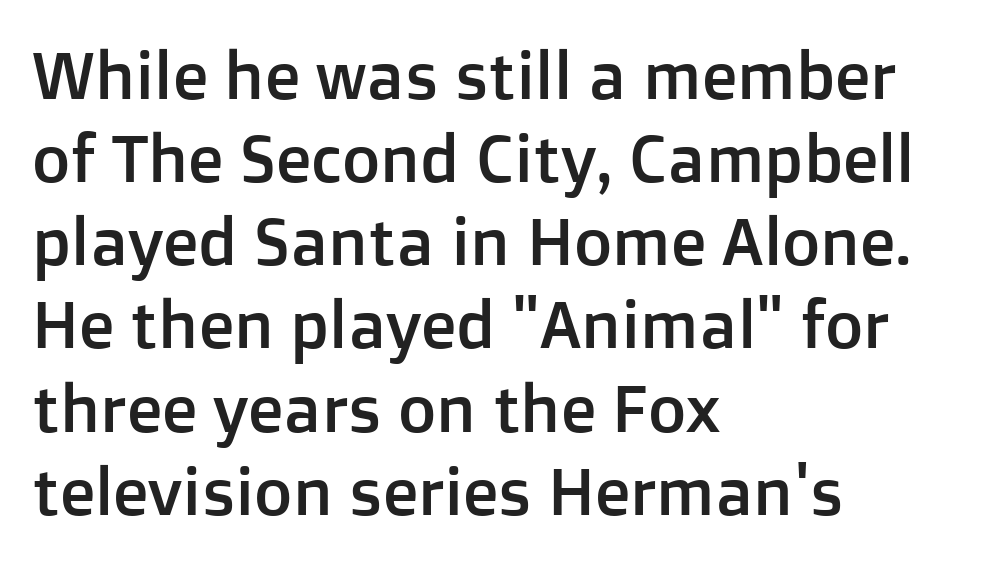
Each line starts at the same left margin while the right side varies. What kind of face is this? One without serifs — a sans. The gaps between neighbouring characters are ordinary and unremarkable. In terms of posture, this sample is upright. This sample keeps an unexceptional amount of space between lines. Descender tails drop into unmarked territory.
